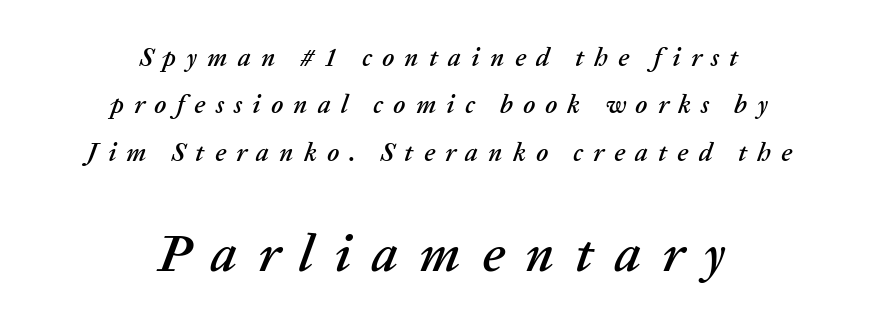
The image shows 53 px text type, italic (leaning right); set centered, line spacing 1.82x, unusually wide letter spacing (+0.39 em), not underlined; the second (bottom) block is 2.04x larger; low stroke contrast and a medium x-height.
